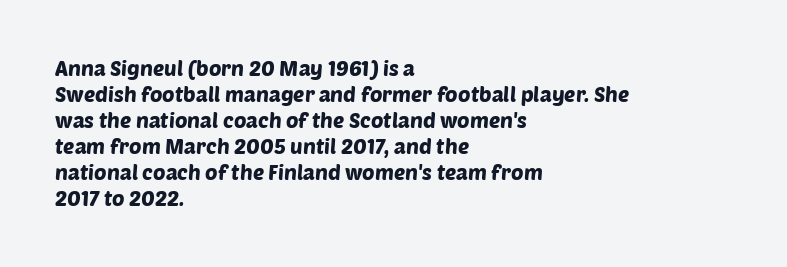
{"underline": "no", "align": "left", "line_spacing_ratio": 1.24, "letter_spacing": "normal", "letter_spacing_em": 0.0, "glyph_px": 21}
